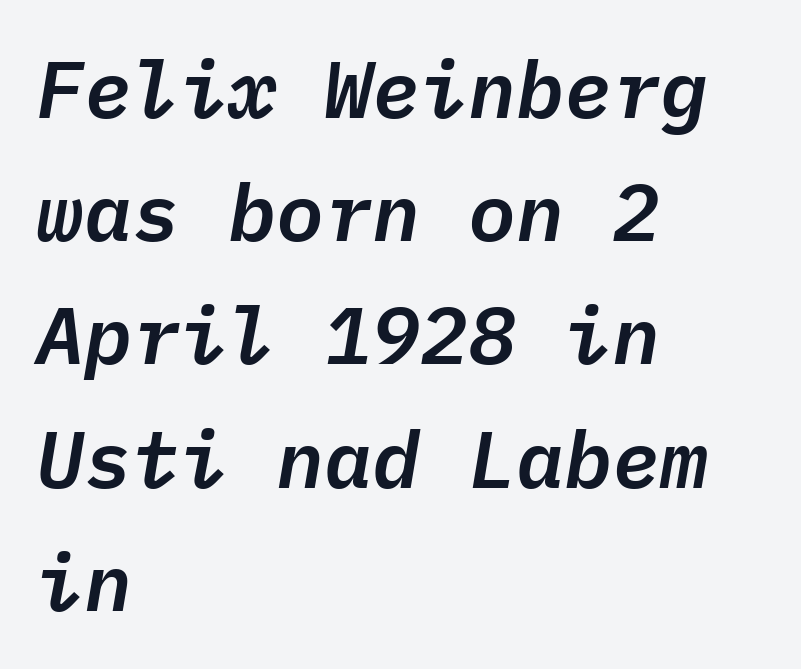
Q: Is the text italic (slanted)? A: Yes, it leans right by about 9 degrees.
Q: Is the text underlined? A: No.
Q: How is the paragraph aligned? A: Left-aligned.
Q: Is the spacing between letters normal or unusually wide? A: Normal.
Q: Is the spacing between lines tight, normal or loose? A: Normal.
Q: Width (condensed, normal, or wide)? A: Normal.
Q: Stroke contrast? A: Low.
Q: x-height? A: Medium.
Q: Monospaced? A: Yes.
